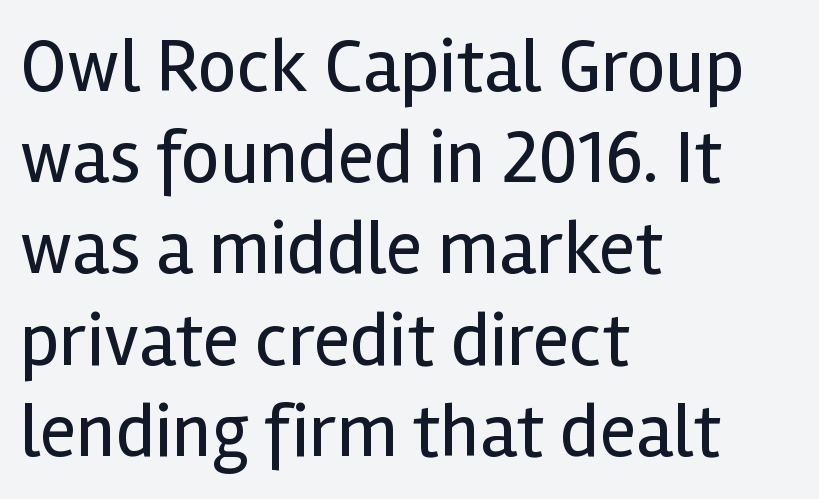
Q: Is the text bold? A: No.
Q: Is the text italic (slanted)? A: No, it is upright.
Q: Is the typeface a serif or a sans-serif typeface? A: Sans-serif.
Q: Is the text underlined? A: No.
Q: How is the paragraph aligned? A: Left-aligned.
Q: Is the spacing between letters normal or unusually wide? A: Normal.
Q: Width (condensed, normal, or wide)? A: Normal.
Q: x-height? A: Medium.
Q: Monospaced? A: No.
